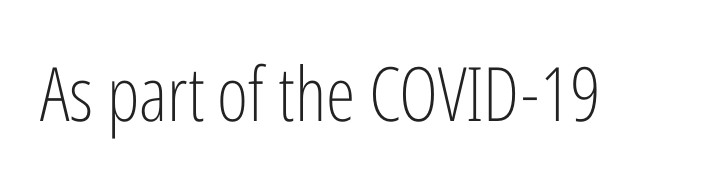
The image shows 75 px light, condensed sans-serif type, upright; set normal letter spacing, not underlined; low stroke contrast and a medium x-height.
